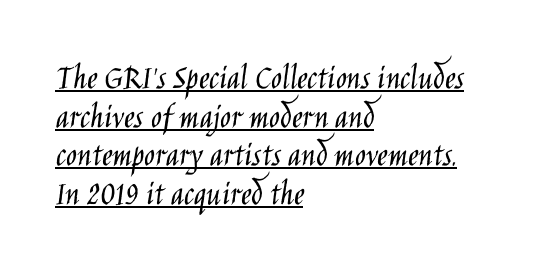
These lines are rendered in a variable-pitch font. You can tell from the bare stems that sans-serif type was used. The line-height multiplier appears low, near solid setting. The rendering uses the underline text-decoration. On a weight scale, this lands at 450 or below.
